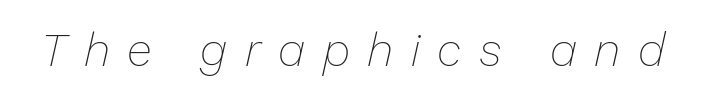
{"italic": "yes", "lean": "right", "slant_degrees": 13, "bold": "no", "weight": "thin", "width": "normal", "stroke_contrast": "low", "x_height": "medium", "monospaced": "no", "underline": "no", "letter_spacing": "wide", "letter_spacing_em": 0.38, "glyph_px": 46}
